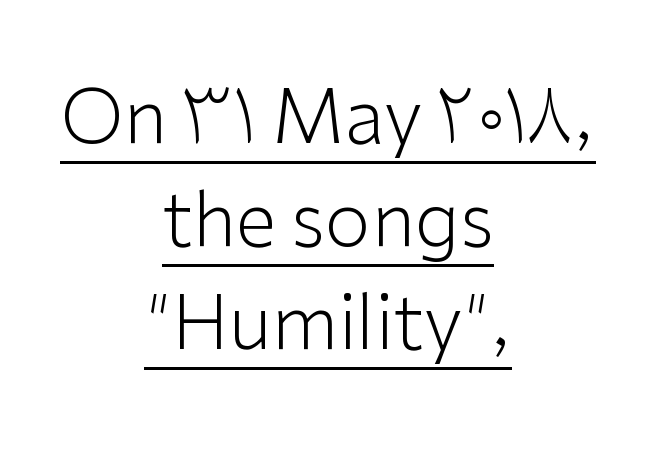
The image shows 74 px light sans-serif type, upright; set centered, normal line spacing (1.39x), normal letter spacing, underlined; low stroke contrast and a medium x-height.
